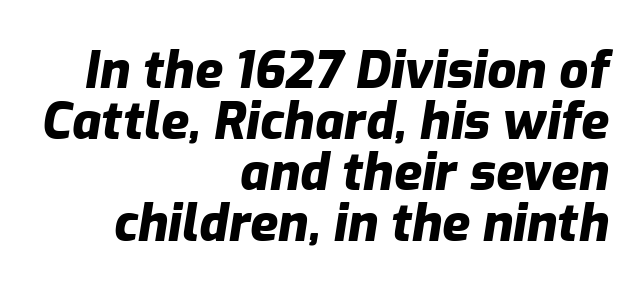
Tightly led — the rows are bunched. This rendering features lettering with no underline. An italicized treatment has been applied to the whole sample. The strokes are fattened all the way to bold.
